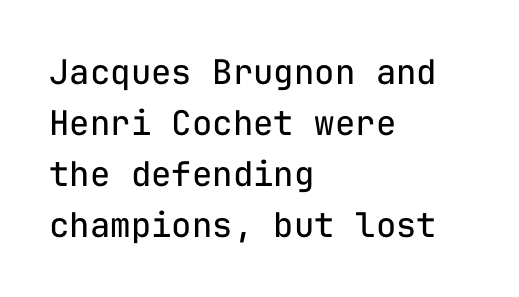
Horizontal bands of white between lines are of average thickness. Every character here occupies the same horizontal width, giving the sample a typewriter-like rhythm. Lines of text with bare space underneath. Designer's note — italics off, roman on. Compared with typical body copy, the letter spacing here is the same.
